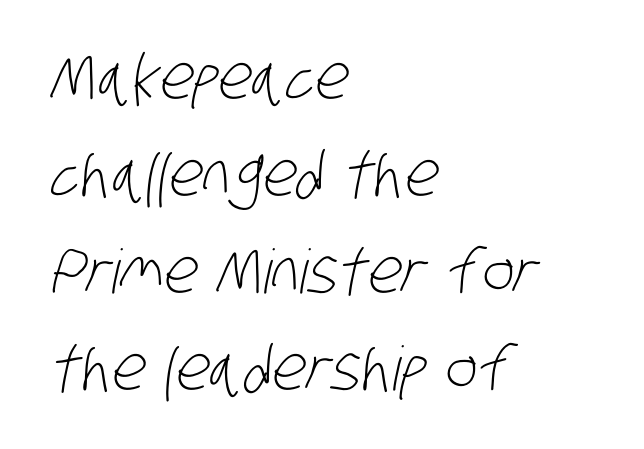
Q: Is the text bold? A: No.
Q: Is the typeface a serif or a sans-serif typeface? A: Sans-serif.
Q: Is the text underlined? A: No.
Q: How is the paragraph aligned? A: Left-aligned.
Q: Is the spacing between letters normal or unusually wide? A: Normal.
Q: Is the spacing between lines tight, normal or loose? A: Normal.
Q: Width (condensed, normal, or wide)? A: Condensed.
Q: Stroke contrast? A: Low.
Q: x-height? A: Large.
Q: Monospaced? A: No.
